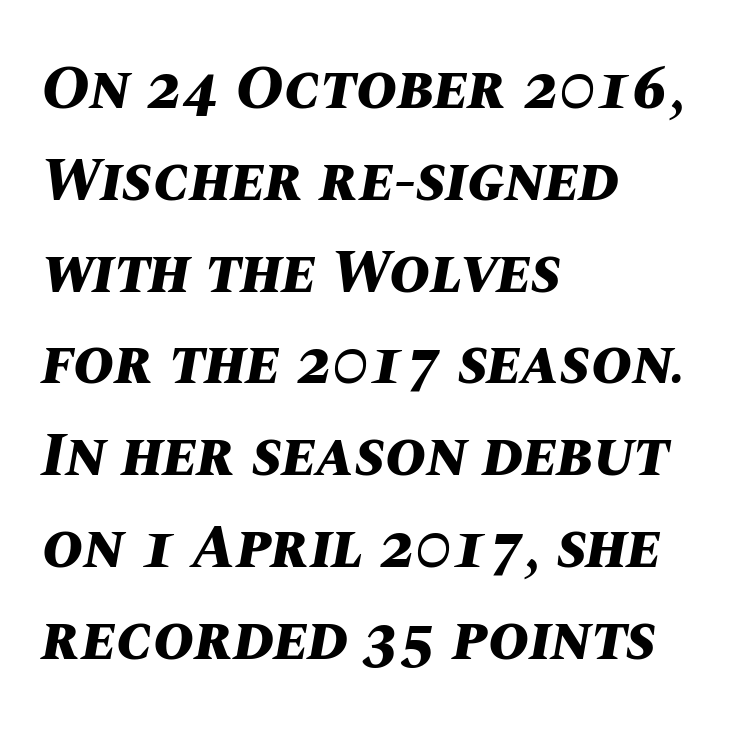
Short and long lines alike share a common starting point at left. Varying glyph widths throughout — classic text-font behaviour. The letters are slanted; this is an italic face. In terms of letterspacing, this is plain default setting.
